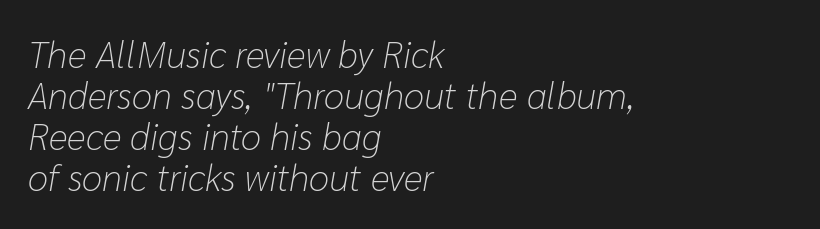
The image shows 37 px light type, italic (leaning right); set left-aligned, tight line spacing (1.11x), normal letter spacing, not underlined; low stroke contrast and a medium x-height.
